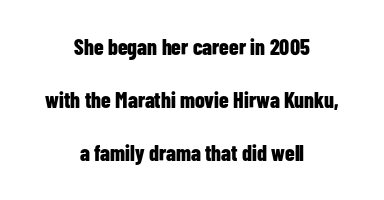
{"italic": "no", "bold": "yes", "underline": "no", "align": "center", "line_spacing": "loose", "line_spacing_ratio": 2.42, "letter_spacing": "normal", "letter_spacing_em": 0.0, "glyph_px": 22}
